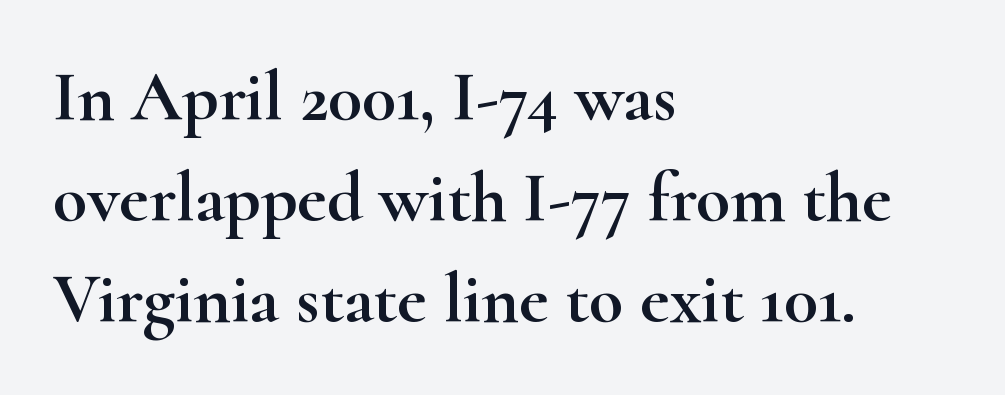
Q: Is the text italic (slanted)? A: No, it is upright.
Q: Is the typeface a serif or a sans-serif typeface? A: Serif.
Q: Is the text underlined? A: No.
Q: How is the paragraph aligned? A: Left-aligned.
Q: Is the spacing between letters normal or unusually wide? A: Normal.
Q: Is the spacing between lines tight, normal or loose? A: Normal.
Q: Width (condensed, normal, or wide)? A: Wide.
Q: Stroke contrast? A: High.
Q: x-height? A: Small.
Q: Monospaced? A: No.
